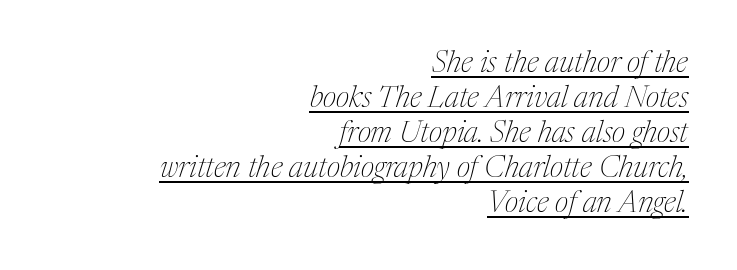
{"serif": "yes", "italic": "yes", "lean": "right", "slant_degrees": 17, "bold": "no", "weight": "thin", "width": "normal", "stroke_contrast": "medium", "x_height": "medium", "monospaced": "no", "underline": "yes", "align": "right", "line_spacing_ratio": 1.17, "letter_spacing": "normal", "letter_spacing_em": 0.0, "glyph_px": 30}
